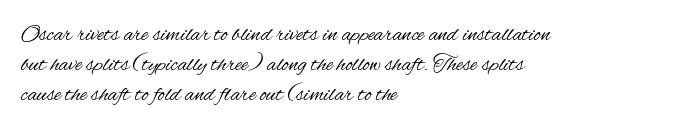
{"bold": "no", "underline": "no", "align": "left", "line_spacing": "normal", "line_spacing_ratio": 1.31, "letter_spacing": "normal", "letter_spacing_em": 0.0, "glyph_px": 23}
